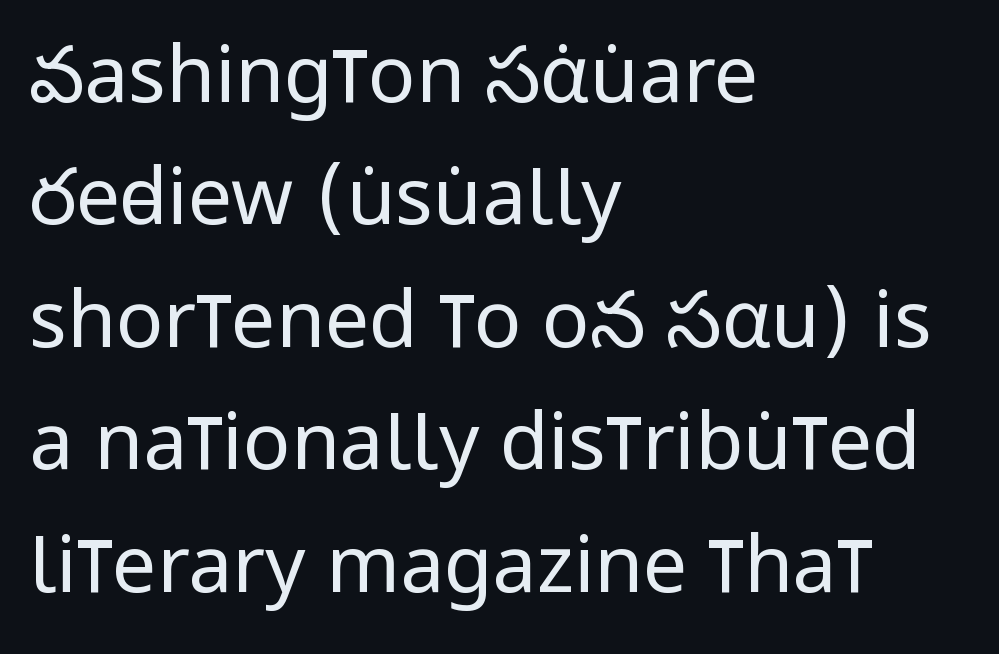
{"serif": "no", "italic": "no", "bold": "no", "weight": "regular", "width": "condensed", "stroke_contrast": "low", "x_height": "large", "monospaced": "no", "underline": "no", "align": "left", "line_spacing": "normal", "line_spacing_ratio": 1.55, "letter_spacing": "normal", "letter_spacing_em": 0.0, "glyph_px": 79}
